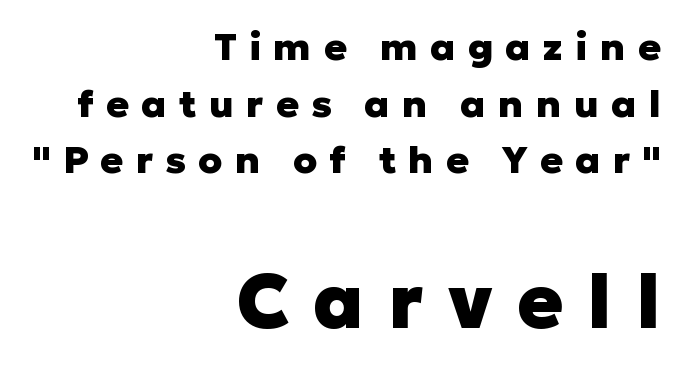
The image shows 76 px heavy sans-serif type, upright; set right-aligned, normal line spacing (1.49x), unusually wide letter spacing (+0.32 em), not underlined; the second (bottom) block is 2.0x larger; low stroke contrast and a medium x-height.
